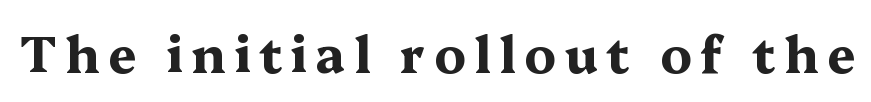
The strokes are fattened all the way to bold. Is this a fixed-width face? No — the glyphs have proportional, varying widths. This is roman type, the default non-slanted kind. Underline: absent. Are there feet on the stems? There are — it's a serif.
